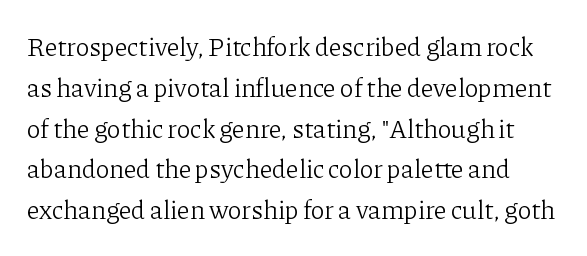
Q: Is the text bold? A: No.
Q: Is the text italic (slanted)? A: No, it is upright.
Q: Is the text underlined? A: No.
Q: Is the spacing between letters normal or unusually wide? A: Normal.
Q: Is the spacing between lines tight, normal or loose? A: Normal.
